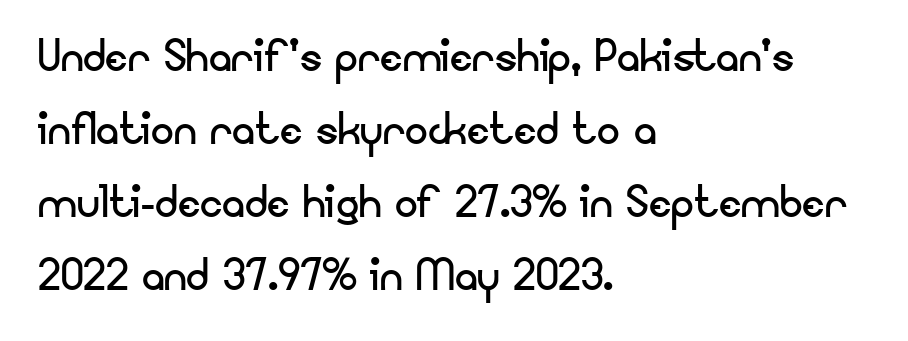
The image shows 57 px regular-weight sans-serif type, upright; set left-aligned, normal line spacing (1.28x), normal letter spacing, not underlined; low stroke contrast and a small x-height.
